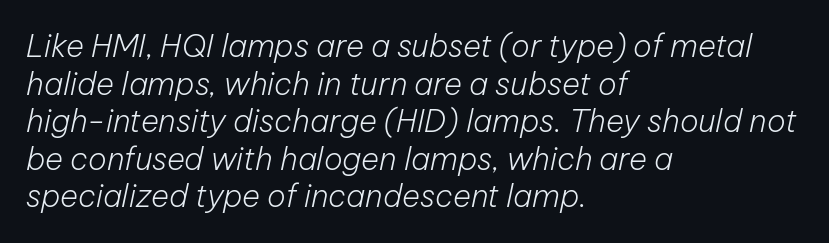
The image shows 31 px light type, italic (leaning right); set left-aligned, line spacing 1.21x, normal letter spacing, not underlined; low stroke contrast and a medium x-height.
